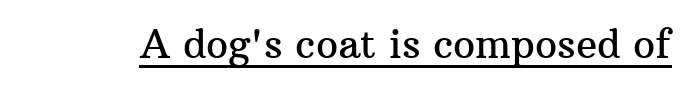
The image shows 39 px serif type, upright; set normal letter spacing, underlined; medium stroke contrast and a medium x-height.
